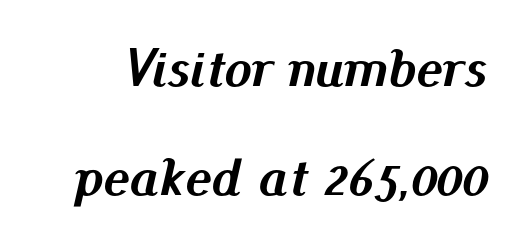
Q: Is the text bold? A: Yes.
Q: Is the text italic (slanted)? A: Yes, it leans right by about 13 degrees.
Q: Is the text underlined? A: No.
Q: Is the spacing between letters normal or unusually wide? A: Normal.
Q: Is the spacing between lines tight, normal or loose? A: Loose.
Q: Width (condensed, normal, or wide)? A: Normal.
Q: Stroke contrast? A: Medium.
Q: x-height? A: Small.
Q: Monospaced? A: No.
